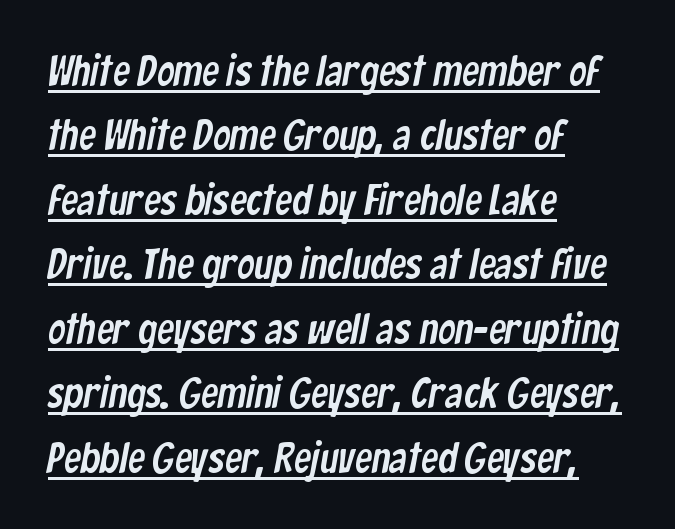
Students, observe the line beneath the letters — that is underlining. Regarding leading, the lines here are spaced in the standard way. Do the characters align in a grid? No, the font is proportional. The rendering anchors every line to the left-hand side. The gaps between neighbouring characters are ordinary and unremarkable. Letterform terminals end flat and unadorned throughout the passage.
